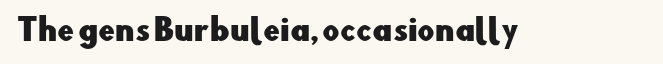
Think of a printed novel: that variable character pitch is what you see here. The letters stand straight up with perfectly vertical stems. The designer went with a sans here, leaving each stem footless. Rule under the text: the space is simply empty. Inter-character spacing is left at the font's built-in metrics.
